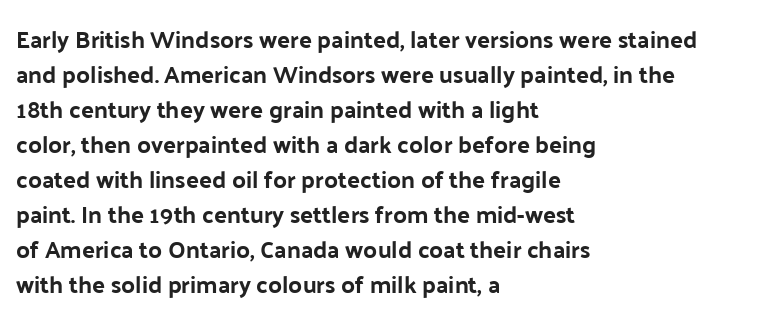
The image shows 24 px text type, upright; set left-aligned, normal line spacing (1.46x), normal letter spacing, not underlined.
